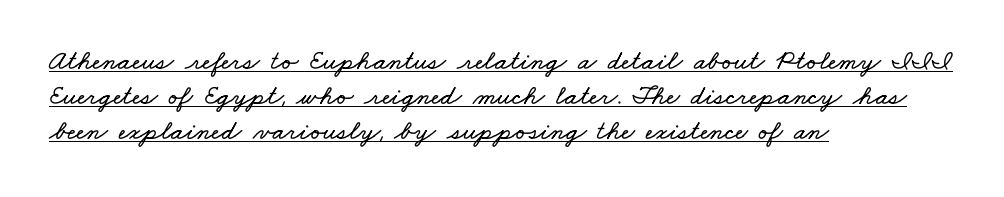
These lines sit exactly where default settings would place them. The rendering uses natural spacing where letterforms have individual widths. The face used here appears with an underline applied. Default kerning and tracking; the words read as compact shapes. Every row of glyphs begins at an identical x-position on the left.
